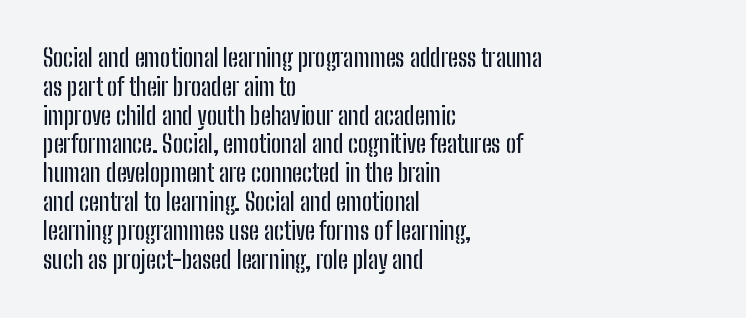
In CSS terms this would be text-align: left. The letters stand upright; this is a roman face. Underlining? Definitely not there. These lines keep a tight, regular rhythm from letter to letter.
